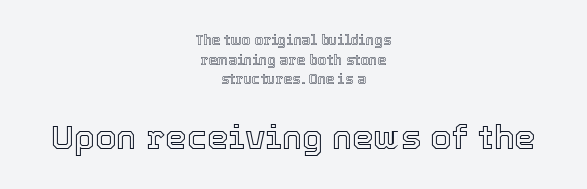
The image shows 34 px text type, upright; set centered, normal line spacing (1.41x), normal letter spacing, not underlined; the second (bottom) block is 2.43x larger; a medium x-height.
